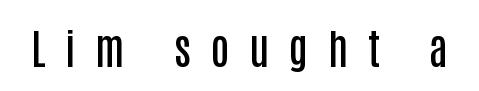
The image shows 42 px semibold, condensed sans-serif type, upright; set unusually wide letter spacing (+0.47 em), not underlined; low stroke contrast and a large x-height.
